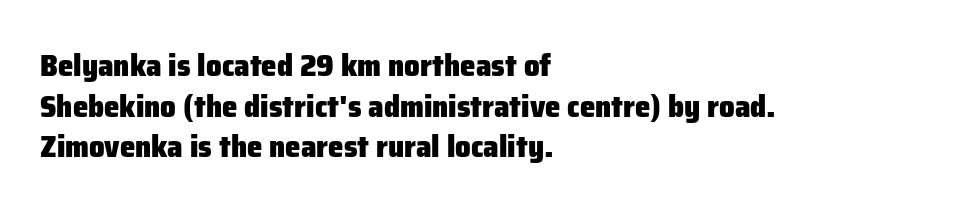
Q: Is the text bold? A: Yes.
Q: Is the text italic (slanted)? A: No, it is upright.
Q: Is the typeface a serif or a sans-serif typeface? A: Sans-serif.
Q: Is the text underlined? A: No.
Q: How is the paragraph aligned? A: Left-aligned.
Q: Is the spacing between letters normal or unusually wide? A: Normal.
Q: Is the spacing between lines tight, normal or loose? A: Normal.
Q: Width (condensed, normal, or wide)? A: Normal.
Q: Stroke contrast? A: Low.
Q: x-height? A: Medium.
Q: Monospaced? A: No.
